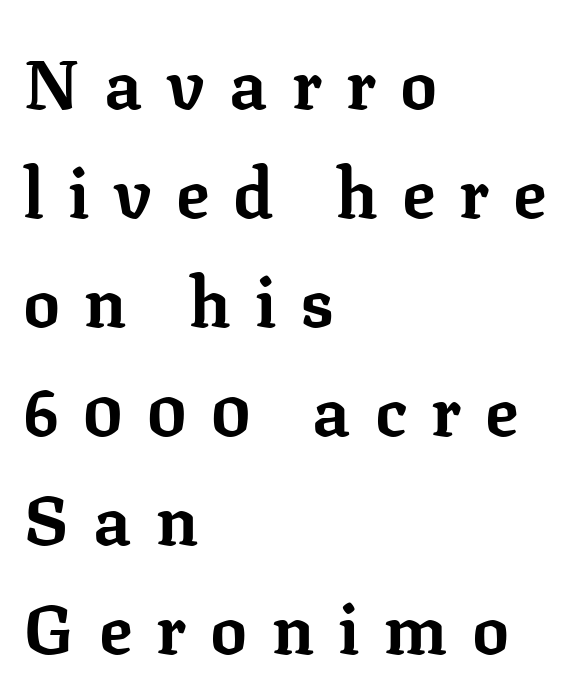
Q: Is the text bold? A: Yes.
Q: Is the text italic (slanted)? A: No, it is upright.
Q: Is the typeface a serif or a sans-serif typeface? A: Serif.
Q: Is the text underlined? A: No.
Q: How is the paragraph aligned? A: Left-aligned.
Q: Is the spacing between letters normal or unusually wide? A: Unusually wide.
Q: Is the spacing between lines tight, normal or loose? A: Normal.
Q: Width (condensed, normal, or wide)? A: Normal.
Q: Stroke contrast? A: Low.
Q: x-height? A: Medium.
Q: Monospaced? A: No.
